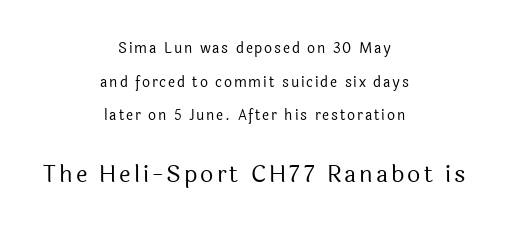
Both edges are ragged and mirror each other, which tells us the setting is centered. This sample uses an upright cut, with every glyph sitting square on the baseline. Students, observe: this is what heavily led, spacious text looks like. The face used here appears at its bigger size in the lower chunk. The space directly below the letters is spotless.
